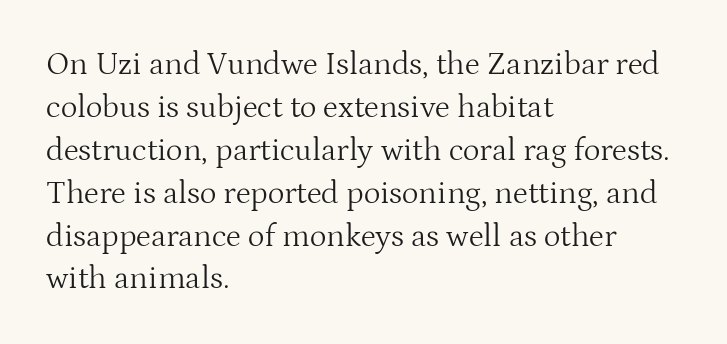
Q: Is the text bold? A: No.
Q: Is the text italic (slanted)? A: No, it is upright.
Q: Is the typeface a serif or a sans-serif typeface? A: Serif.
Q: Is the text underlined? A: No.
Q: How is the paragraph aligned? A: Left-aligned.
Q: Is the spacing between letters normal or unusually wide? A: Normal.
Q: Is the spacing between lines tight, normal or loose? A: Normal.
Q: Width (condensed, normal, or wide)? A: Normal.
Q: Stroke contrast? A: Medium.
Q: x-height? A: Medium.
Q: Monospaced? A: No.
